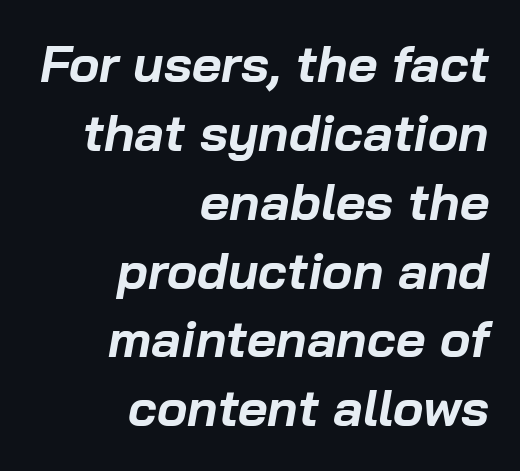
There's an unmistakable incline to the writing here. The rendering uses a moderate line-height, typical for paragraphs. The compositor pushed each line to the right boundary. Caption: standard tracking, unaltered. The specimen omits any rule beneath the text block's lines.
